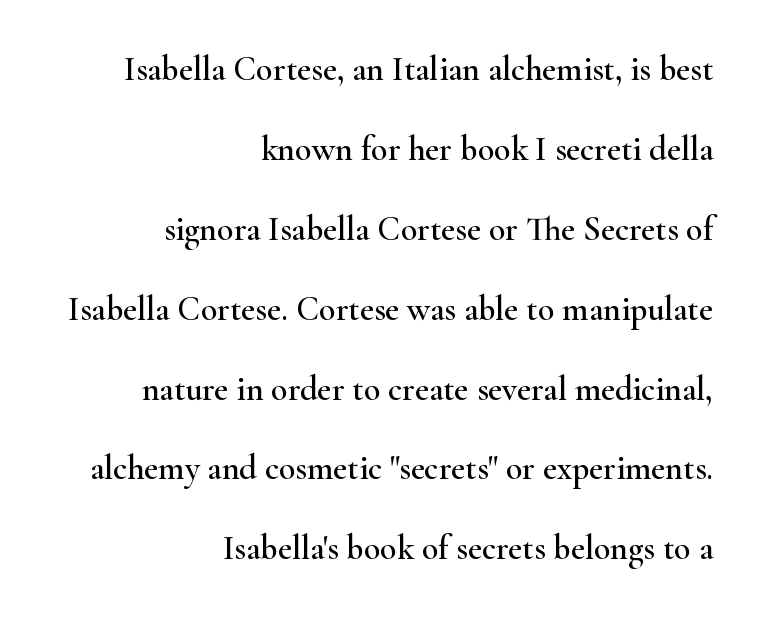
{"serif": "yes", "italic": "no", "width": "wide", "stroke_contrast": "high", "x_height": "small", "monospaced": "no", "underline": "no", "align": "right", "line_spacing": "loose", "line_spacing_ratio": 2.35, "letter_spacing": "normal", "letter_spacing_em": 0.0, "glyph_px": 34}
